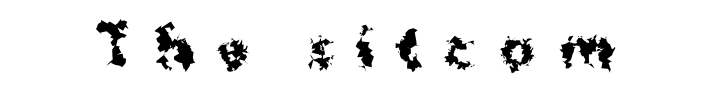
{"serif": "no", "italic": "no", "bold": "yes", "weight": "bold", "width": "normal", "stroke_contrast": "medium", "x_height": "medium", "monospaced": "no", "underline": "no", "letter_spacing": "wide", "letter_spacing_em": 0.46, "glyph_px": 52}
